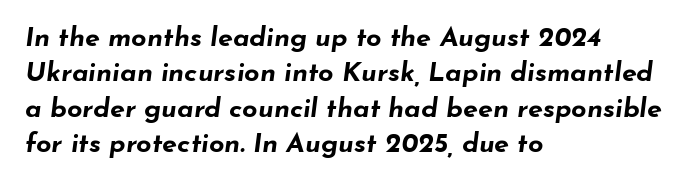
The image shows 27 px bold type, italic (leaning right); set left-aligned, normal line spacing (1.31x), normal letter spacing, not underlined.
